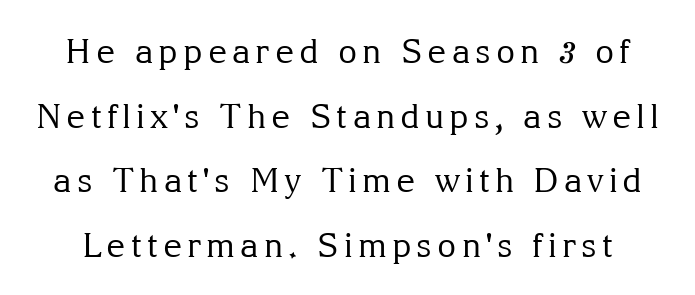
{"serif": "yes", "italic": "no", "bold": "no", "weight": "regular", "width": "normal", "stroke_contrast": "medium", "x_height": "medium", "monospaced": "no", "underline": "no", "line_spacing": "loose", "line_spacing_ratio": 1.96, "glyph_px": 33}
